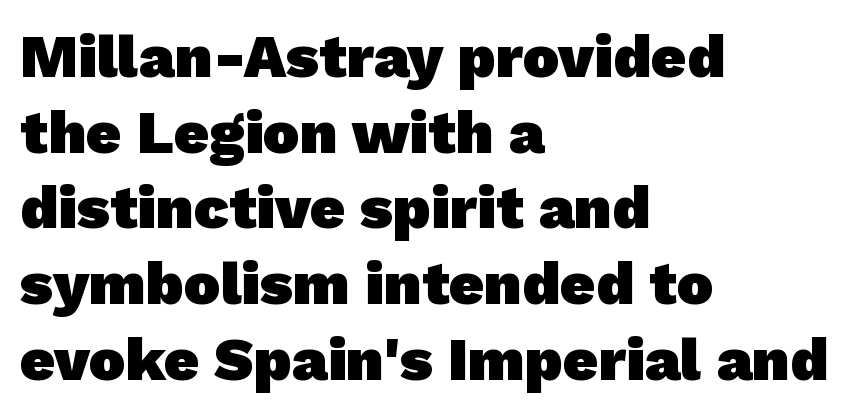
{"serif": "no", "bold": "yes", "weight": "heavy", "width": "normal", "stroke_contrast": "low", "x_height": "medium", "monospaced": "no", "underline": "no", "align": "left", "line_spacing_ratio": 1.24, "letter_spacing": "normal", "letter_spacing_em": 0.0, "glyph_px": 61}
